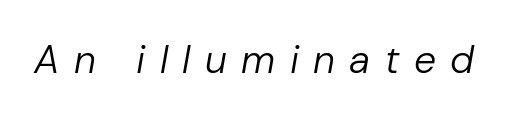
{"italic": "yes", "lean": "right", "slant_degrees": 10, "bold": "no", "weight": "regular", "width": "normal", "stroke_contrast": "low", "x_height": "medium", "monospaced": "no", "underline": "no", "letter_spacing": "wide", "letter_spacing_em": 0.37, "glyph_px": 39}
